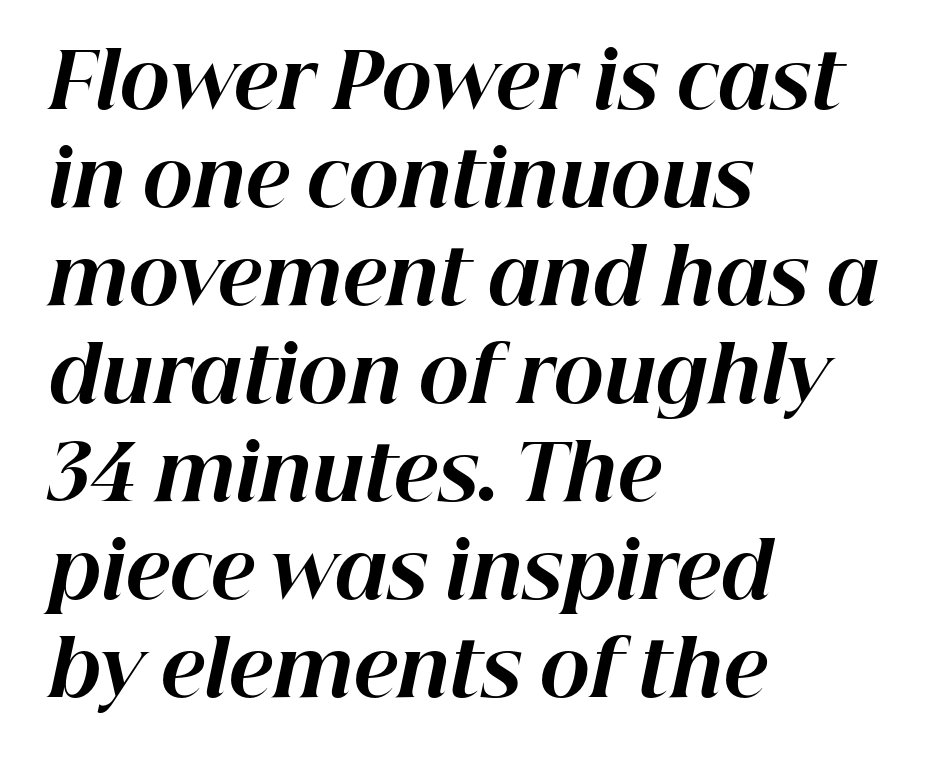
{"italic": "yes", "lean": "right", "slant_degrees": 12, "bold": "yes", "weight": "bold", "width": "normal", "stroke_contrast": "high", "x_height": "medium", "monospaced": "no", "underline": "no", "align": "left", "line_spacing": "normal", "line_spacing_ratio": 1.29, "letter_spacing": "normal", "letter_spacing_em": 0.0, "glyph_px": 76}
